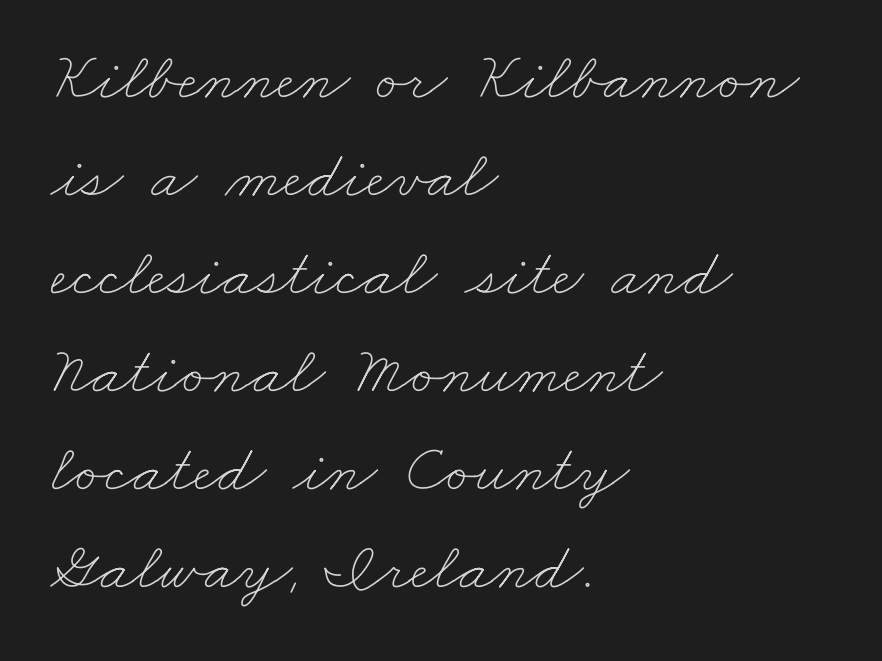
The image shows 68 px thin, wide type; set left-aligned, normal line spacing (1.44x), normal letter spacing, not underlined; low stroke contrast and a small x-height.
